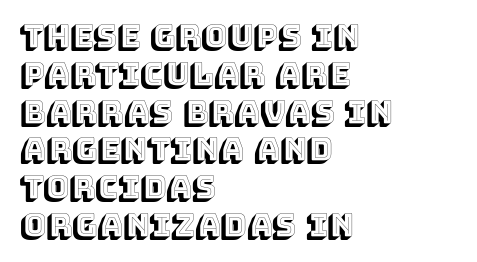
Q: Is the text italic (slanted)? A: No, it is upright.
Q: Is the text underlined? A: No.
Q: How is the paragraph aligned? A: Left-aligned.
Q: Is the spacing between letters normal or unusually wide? A: Normal.
Q: Width (condensed, normal, or wide)? A: Normal.
Q: x-height? A: Large.
Q: Monospaced? A: No.
